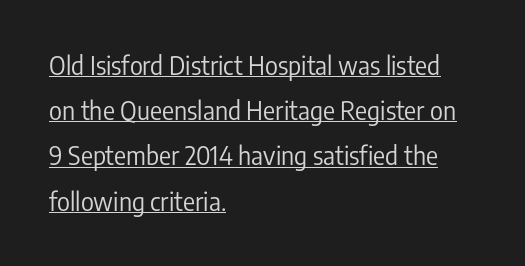
Q: Is the text bold? A: No.
Q: Is the text italic (slanted)? A: No, it is upright.
Q: Is the text underlined? A: Yes.
Q: How is the paragraph aligned? A: Left-aligned.
Q: Is the spacing between letters normal or unusually wide? A: Normal.
